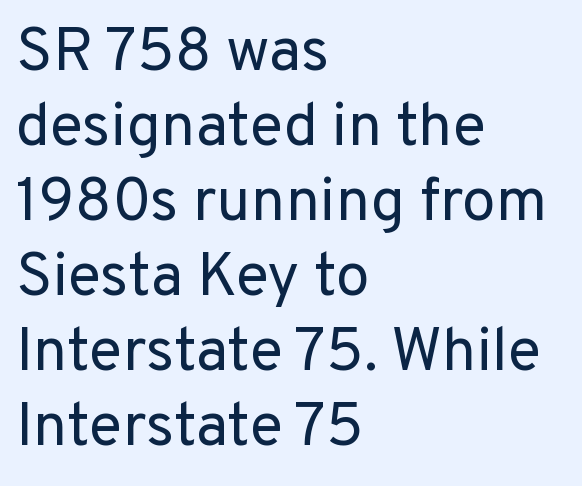
Q: Is the text bold? A: No.
Q: Is the text italic (slanted)? A: No, it is upright.
Q: Is the typeface a serif or a sans-serif typeface? A: Sans-serif.
Q: Is the text underlined? A: No.
Q: How is the paragraph aligned? A: Left-aligned.
Q: Is the spacing between letters normal or unusually wide? A: Normal.
Q: Width (condensed, normal, or wide)? A: Normal.
Q: Stroke contrast? A: Low.
Q: x-height? A: Medium.
Q: Monospaced? A: No.
